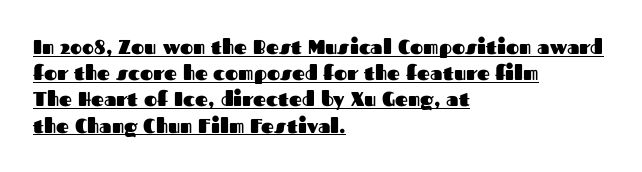
Notice how thick the strokes are: this is what a full bold looks like. The typesetter chose a ragged-right arrangement here. Quick note: underline on. Rows of type keep a routine distance in the vertical direction.
